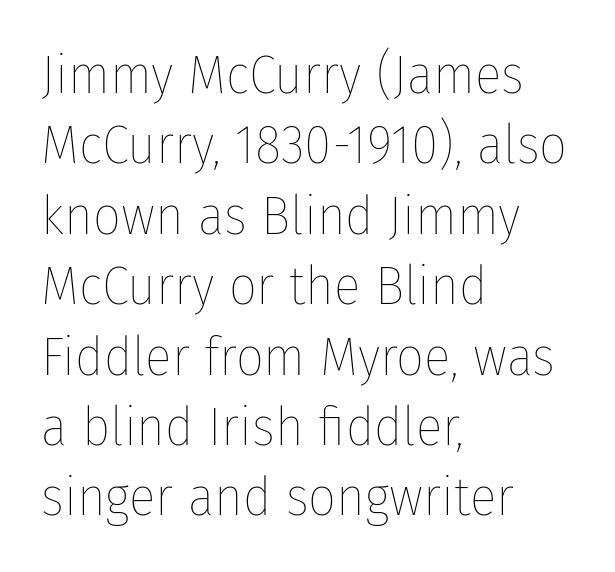
The image shows 55 px thin, condensed type, upright; set left-aligned, normal line spacing (1.28x), normal letter spacing, not underlined; low stroke contrast and a medium x-height.
